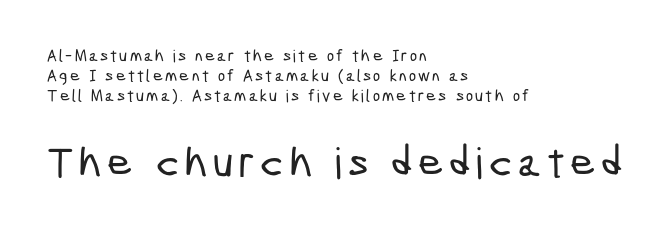
The image shows 43 px condensed sans-serif type; set left-aligned, line spacing 1.17x, not underlined; the second (bottom) block is 2.53x larger; low stroke contrast and a medium x-height.
